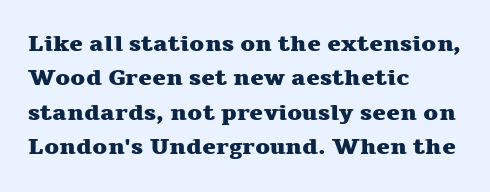
The image shows 23 px bold type, upright; set left-aligned, normal line spacing (1.5x), normal letter spacing, not underlined.
